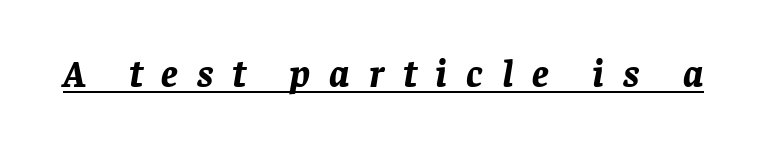
{"italic": "yes", "lean": "right", "slant_degrees": 8, "bold": "yes", "weight": "bold", "width": "normal", "stroke_contrast": "low", "x_height": "large", "monospaced": "no", "underline": "yes", "letter_spacing": "wide", "letter_spacing_em": 0.49, "glyph_px": 39}
